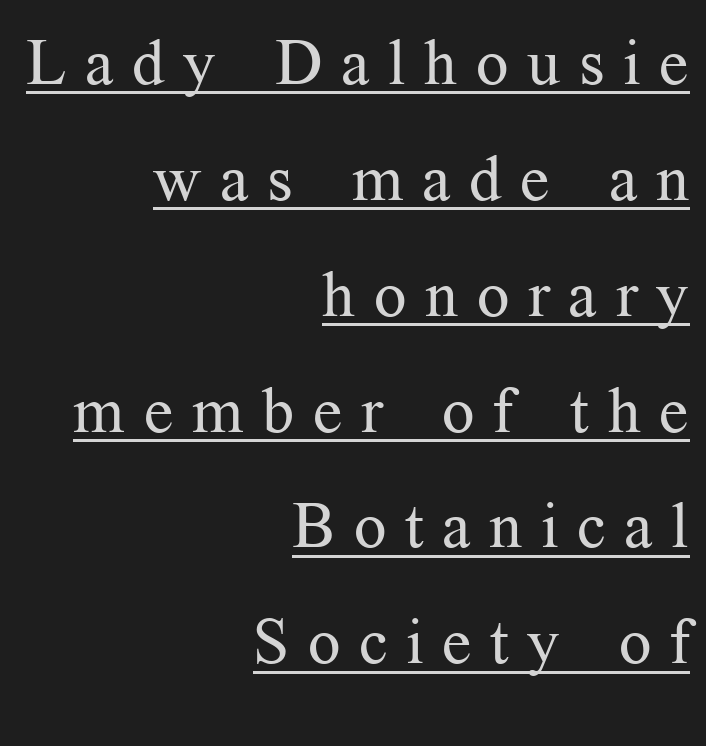
The rendered words wear a rule along their underside. The horizontal fit of the characters is loose and conspicuously gappy. Note the varied advance widths — an 'i' is clearly narrower than an 'm'. Short and long lines alike share a common ending point at right. Old-style or modern, the face here clearly has serifs.
